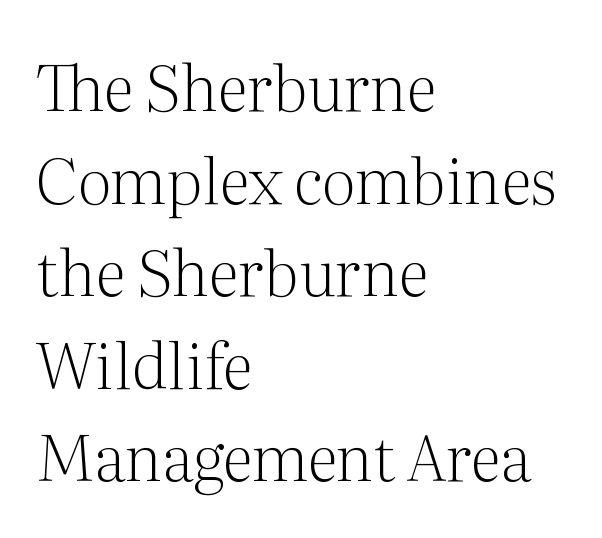
The image shows 63 px light serif type, upright; set left-aligned, normal line spacing (1.47x), normal letter spacing, not underlined; medium stroke contrast and a medium x-height.
